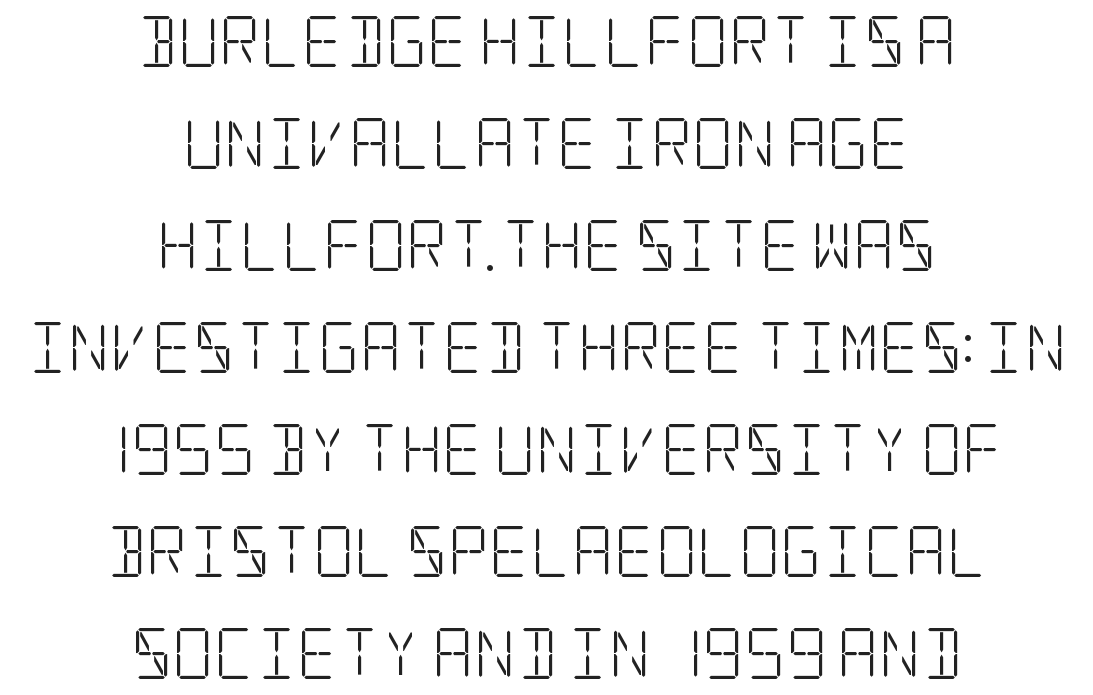
Q: Is the text bold? A: No.
Q: Is the text italic (slanted)? A: No, it is upright.
Q: Is the typeface a serif or a sans-serif typeface? A: Serif.
Q: Is the text underlined? A: No.
Q: How is the paragraph aligned? A: Centered.
Q: Is the spacing between letters normal or unusually wide? A: Normal.
Q: Is the spacing between lines tight, normal or loose? A: Loose.
Q: Width (condensed, normal, or wide)? A: Condensed.
Q: Stroke contrast? A: Low.
Q: x-height? A: Large.
